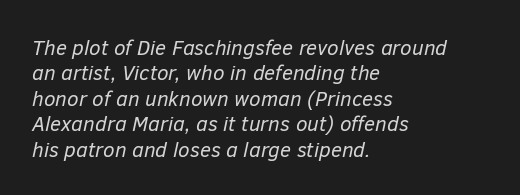
Does extra space separate the letters? No, they use regular spacing. The axis of the letterforms is tilted away from vertical. Nobody drew a line under any word here. Visually the block forms a straight wall on the left and a jagged coastline on the right.
